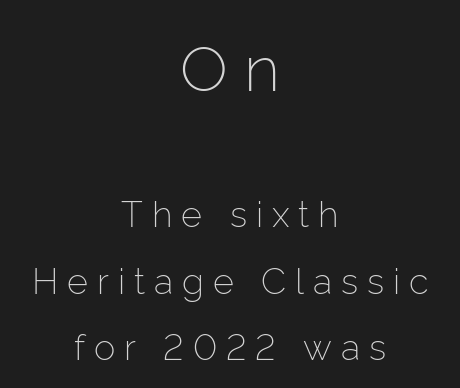
The image shows 63 px light sans-serif type, upright; set centered, line spacing 1.85x, unusually wide letter spacing (+0.25 em), not underlined; the first (top) block is 1.75x larger; low stroke contrast and a medium x-height.
